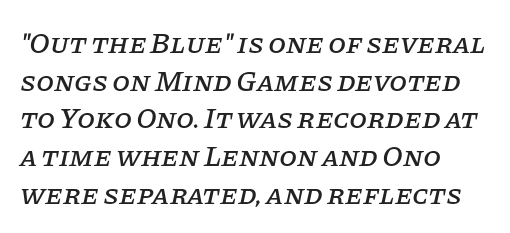
Q: Is the text italic (slanted)? A: Yes, it leans right by about 11 degrees.
Q: Is the typeface a serif or a sans-serif typeface? A: Serif.
Q: Is the text underlined? A: No.
Q: How is the paragraph aligned? A: Left-aligned.
Q: Is the spacing between letters normal or unusually wide? A: Normal.
Q: Is the spacing between lines tight, normal or loose? A: Normal.
Q: Width (condensed, normal, or wide)? A: Normal.
Q: Stroke contrast? A: Low.
Q: x-height? A: Large.
Q: Monospaced? A: No.
